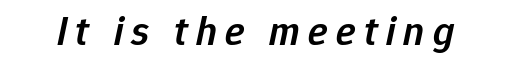
The image shows 41 px semibold type, italic (leaning right); set unusually wide letter spacing (+0.2 em), not underlined; low stroke contrast and a medium x-height.
